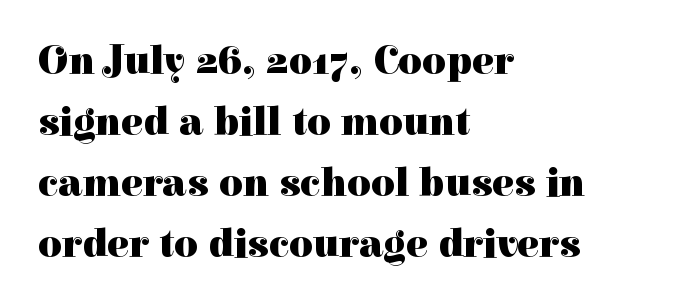
Regarding leading, the lines here are spaced in the standard way. Do the characters align in a grid? No, the font is proportional. Does the copy run flush right? No — it runs flush left. The passage shown is typeset with a serif family. Between one letter and the next there's only the usual sliver of space.
